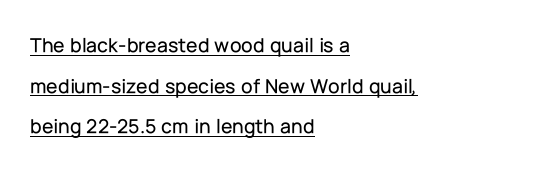
The image shows 21 px text type, upright; set left-aligned, loose line spacing (1.94x), normal letter spacing, underlined.
